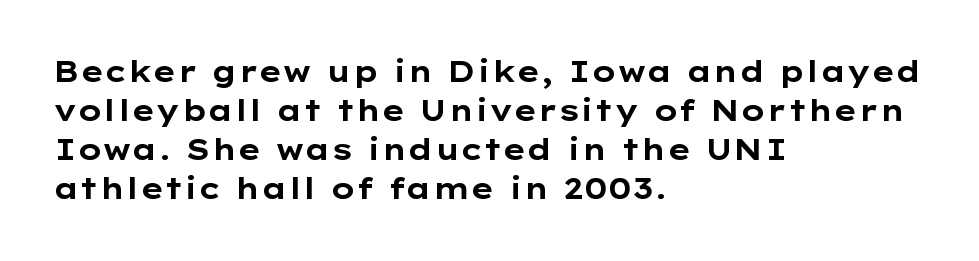
{"serif": "no", "italic": "no", "bold": "yes", "weight": "bold", "width": "wide", "stroke_contrast": "low", "x_height": "medium", "monospaced": "no", "underline": "no", "align": "left", "line_spacing": "normal", "line_spacing_ratio": 1.35, "letter_spacing": "normal", "letter_spacing_em": 0.0, "glyph_px": 29}
